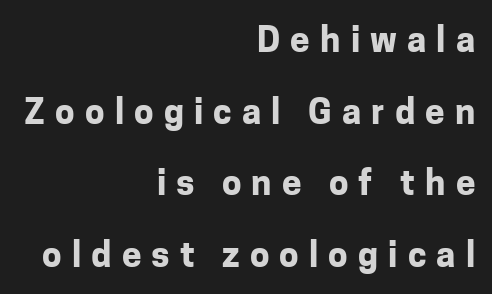
The image shows 35 px bold sans-serif type, upright; set right-aligned, loose line spacing (2.05x), unusually wide letter spacing (+0.29 em), not underlined; low stroke contrast and a medium x-height.
